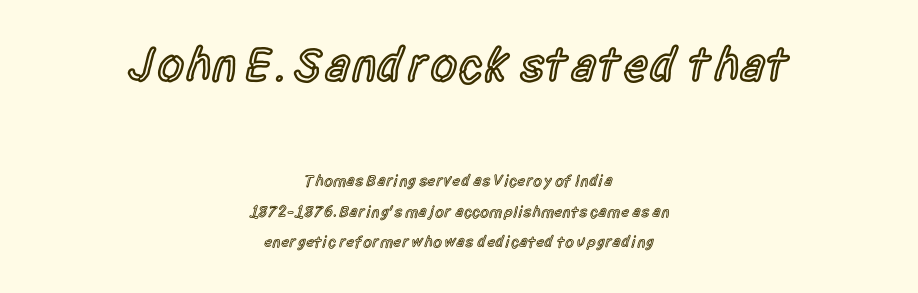
The image shows 49 px semibold, condensed sans-serif type; set centered, loose line spacing (1.9x), normal letter spacing, not underlined; the first (top) block is 3.06x larger; a large x-height.
